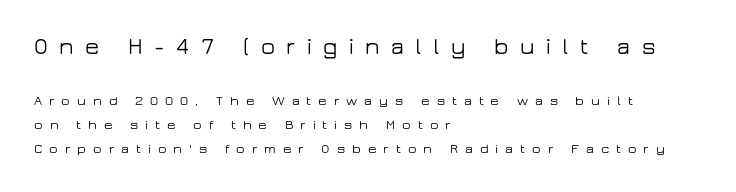
The space beneath each line is pristine and unruled. The upper block of text is set noticeably larger than the block beneath it. In terms of posture, this sample is upright. The type is letterspaced generously, with wide tracking. These lines stack with their left ends in a neat column.
